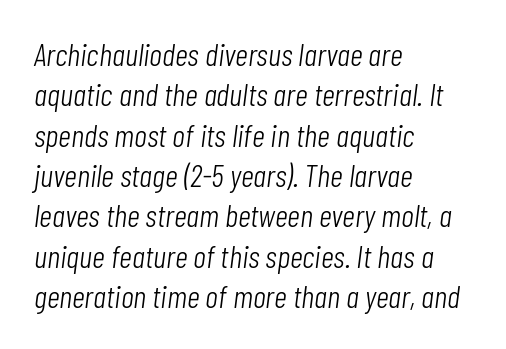
The space between consecutive lines is moderate. Note the varied advance widths — an 'i' is clearly narrower than an 'm'. In terms of letterspacing, this is plain default setting. The weight would be labelled regular, book, light, or lighter still. Honestly, there is no underline to notice here at all. The typography opts for an oblique posture over an upright one.
